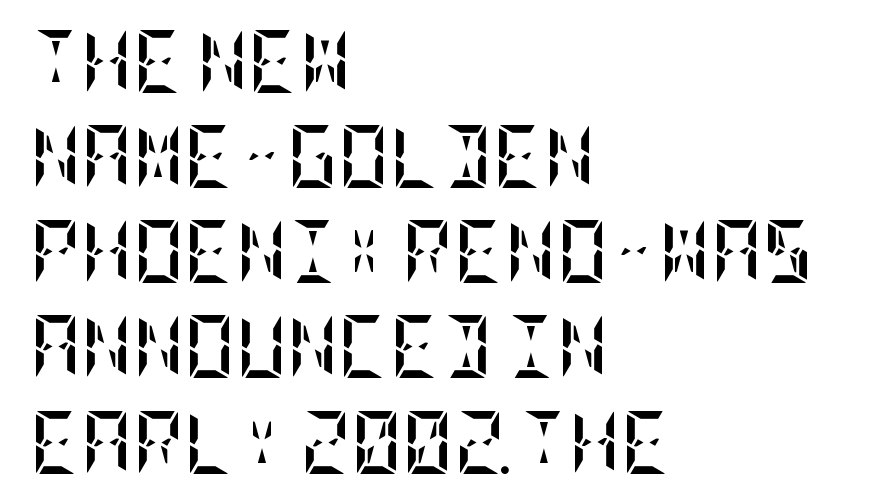
{"italic": "no", "bold": "yes", "weight": "semibold", "width": "condensed", "stroke_contrast": "low", "x_height": "large", "underline": "no", "align": "left", "line_spacing": "normal", "line_spacing_ratio": 1.51, "letter_spacing": "normal", "letter_spacing_em": 0.0, "glyph_px": 63}
